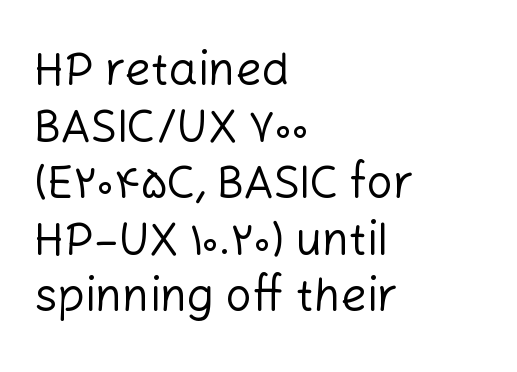
{"serif": "no", "italic": "no", "bold": "no", "weight": "regular", "width": "normal", "stroke_contrast": "low", "x_height": "medium", "monospaced": "no", "underline": "no", "align": "left", "line_spacing_ratio": 1.23, "letter_spacing": "normal", "letter_spacing_em": 0.0, "glyph_px": 46}
